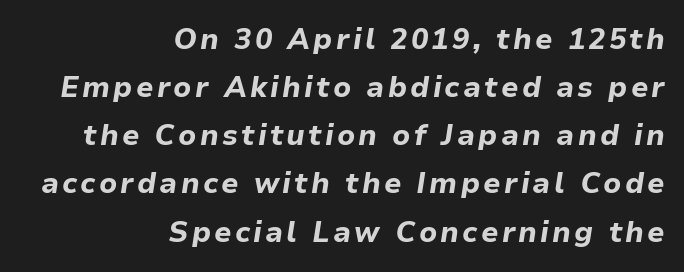
Q: Is the text bold? A: Yes.
Q: Is the text italic (slanted)? A: Yes, it leans right by about 9 degrees.
Q: Is the text underlined? A: No.
Q: How is the paragraph aligned? A: Right-aligned.
Q: Is the spacing between lines tight, normal or loose? A: Normal.
Q: Width (condensed, normal, or wide)? A: Normal.
Q: Stroke contrast? A: Low.
Q: x-height? A: Medium.
Q: Monospaced? A: No.
